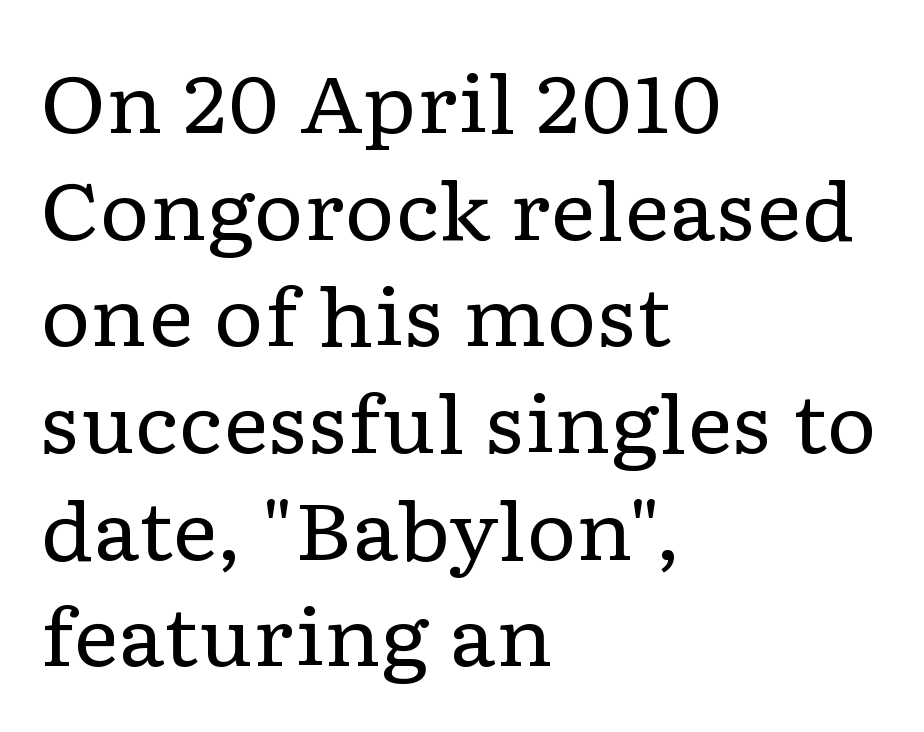
{"serif": "yes", "italic": "no", "bold": "no", "weight": "regular", "width": "wide", "stroke_contrast": "low", "x_height": "medium", "monospaced": "no", "underline": "no", "align": "left", "line_spacing": "normal", "line_spacing_ratio": 1.35, "letter_spacing": "normal", "letter_spacing_em": 0.0, "glyph_px": 79}
